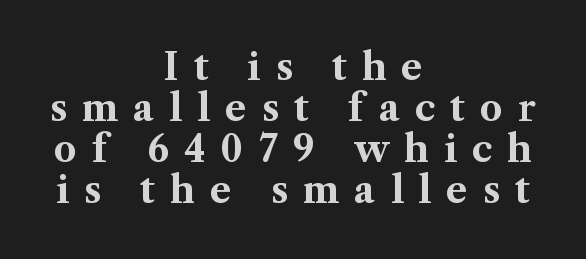
The image shows 36 px bold serif type, upright; set centered, tight line spacing (1.14x), unusually wide letter spacing (+0.42 em), not underlined; medium stroke contrast and a medium x-height.
